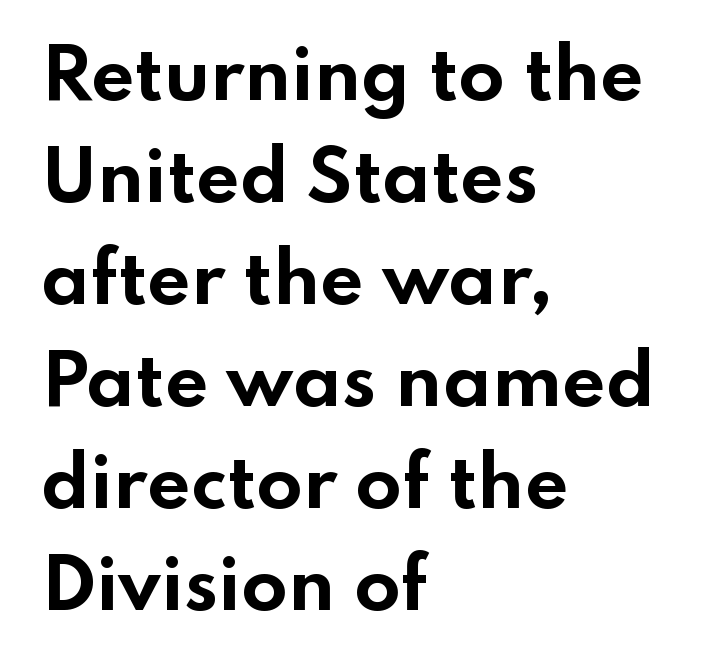
Q: Is the text bold? A: Yes.
Q: Is the text italic (slanted)? A: No, it is upright.
Q: Is the typeface a serif or a sans-serif typeface? A: Sans-serif.
Q: Is the text underlined? A: No.
Q: How is the paragraph aligned? A: Left-aligned.
Q: Is the spacing between letters normal or unusually wide? A: Normal.
Q: Is the spacing between lines tight, normal or loose? A: Normal.
Q: Width (condensed, normal, or wide)? A: Wide.
Q: Stroke contrast? A: Low.
Q: x-height? A: Small.
Q: Monospaced? A: No.
